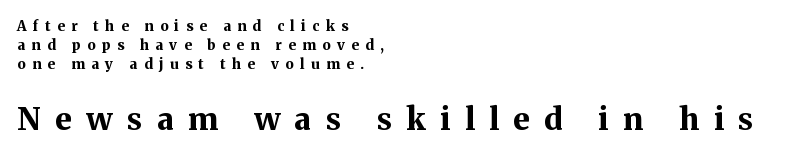
Anything drawn beneath the words? Only blank space. Compare the two chunks: the lower has the greater cap height. The tracking reads as deliberately expanded to a designer's eye. On the weight axis this lands at bold, roughly 700. Reading down the block, your eye returns to a fixed left position each line. Quick note: not italic, upright.
